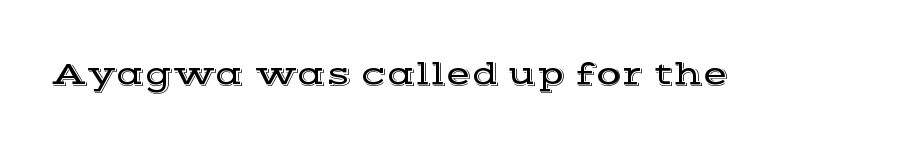
Unlike a clean sans, this face finishes its strokes with serifs. The face used here is rendered with its standard letterfit. Proportional: the letters do not fall into vertical columns. The area under the type is left untouched.
